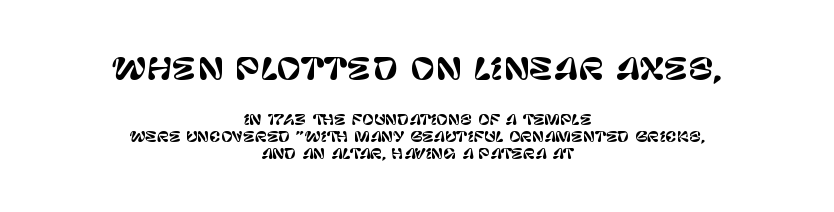
Q: Is the text italic (slanted)? A: Yes.
Q: Is the typeface a serif or a sans-serif typeface? A: Sans-serif.
Q: Is the text underlined? A: No.
Q: How is the paragraph aligned? A: Centered.
Q: Is the spacing between letters normal or unusually wide? A: Normal.
Q: Which block of text is set in a larger size, the first (top) or the second (bottom)? A: The first (top) one.
Q: Width (condensed, normal, or wide)? A: Normal.
Q: Stroke contrast? A: Low.
Q: x-height? A: Large.
Q: Monospaced? A: No.
